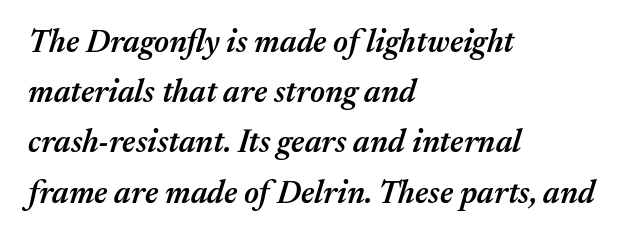
Q: Is the text bold? A: Semi-bold.
Q: Is the text italic (slanted)? A: Yes, it leans right by about 17 degrees.
Q: Is the text underlined? A: No.
Q: How is the paragraph aligned? A: Left-aligned.
Q: Is the spacing between letters normal or unusually wide? A: Normal.
Q: Is the spacing between lines tight, normal or loose? A: Normal.
Q: Width (condensed, normal, or wide)? A: Normal.
Q: Stroke contrast? A: Medium.
Q: x-height? A: Medium.
Q: Monospaced? A: No.
